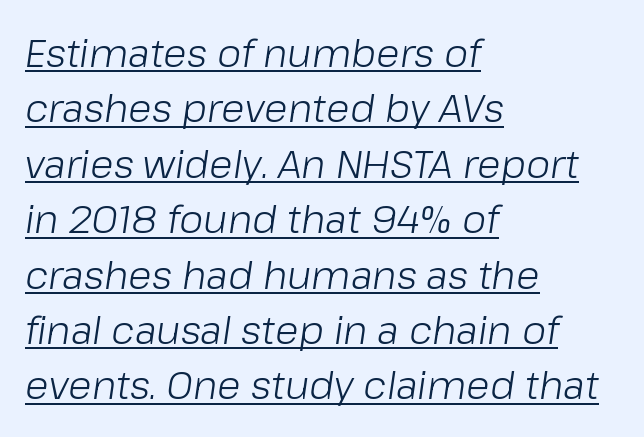
Line spacing here is normal. Beneath each row of characters lies a ruled line. The text carries the slant typical of an italic or oblique font. The weight would be labelled regular, book, light, or lighter still. Visually the block forms a straight wall on the left and a jagged coastline on the right.
